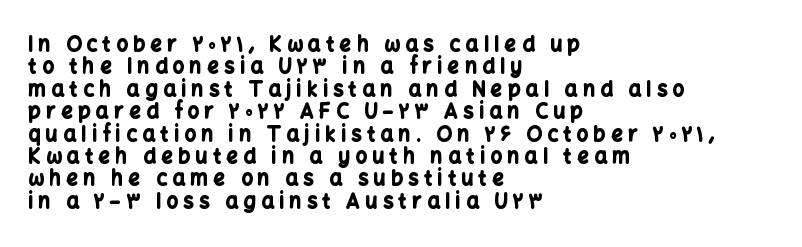
Q: Is the text bold? A: Yes.
Q: Is the text italic (slanted)? A: No, it is upright.
Q: Is the text underlined? A: No.
Q: How is the paragraph aligned? A: Left-aligned.
Q: Is the spacing between letters normal or unusually wide? A: Unusually wide.
Q: Is the spacing between lines tight, normal or loose? A: Tight.
